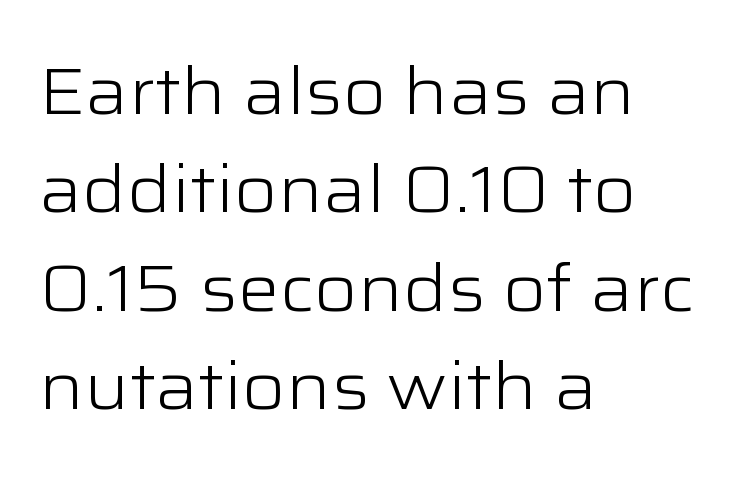
The image shows 66 px light, wide sans-serif type, upright; set left-aligned, normal line spacing (1.49x), normal letter spacing, not underlined; low stroke contrast and a medium x-height.
